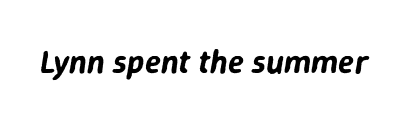
Q: Is the text italic (slanted)? A: Yes, it leans right by about 9 degrees.
Q: Is the text underlined? A: No.
Q: Is the spacing between letters normal or unusually wide? A: Normal.
Q: Width (condensed, normal, or wide)? A: Normal.
Q: Stroke contrast? A: Low.
Q: x-height? A: Medium.
Q: Monospaced? A: No.
